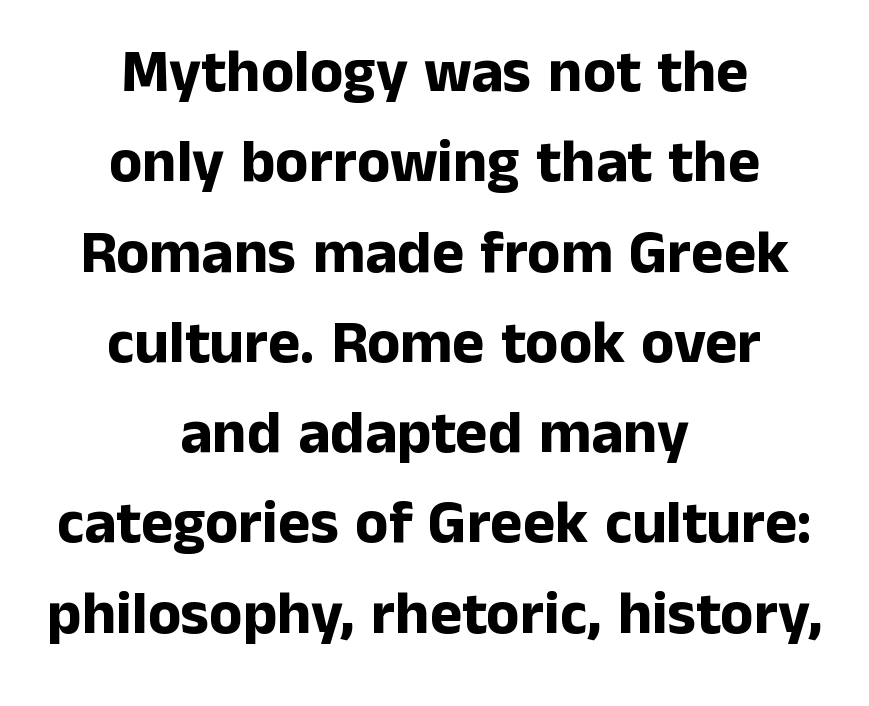
Q: Is the text bold? A: Yes.
Q: Is the text italic (slanted)? A: No, it is upright.
Q: Is the typeface a serif or a sans-serif typeface? A: Sans-serif.
Q: Is the text underlined? A: No.
Q: How is the paragraph aligned? A: Centered.
Q: Is the spacing between letters normal or unusually wide? A: Normal.
Q: Is the spacing between lines tight, normal or loose? A: Normal.
Q: Width (condensed, normal, or wide)? A: Normal.
Q: Stroke contrast? A: Low.
Q: x-height? A: Medium.
Q: Monospaced? A: No.
